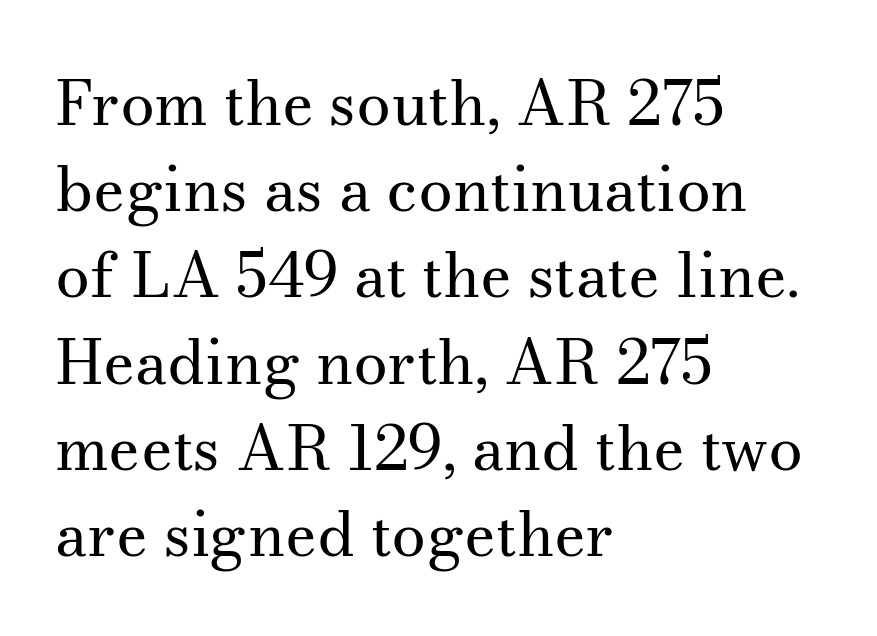
The image shows 62 px regular-weight serif type, upright; set left-aligned, normal line spacing (1.39x), normal letter spacing, not underlined; medium stroke contrast and a small x-height.
